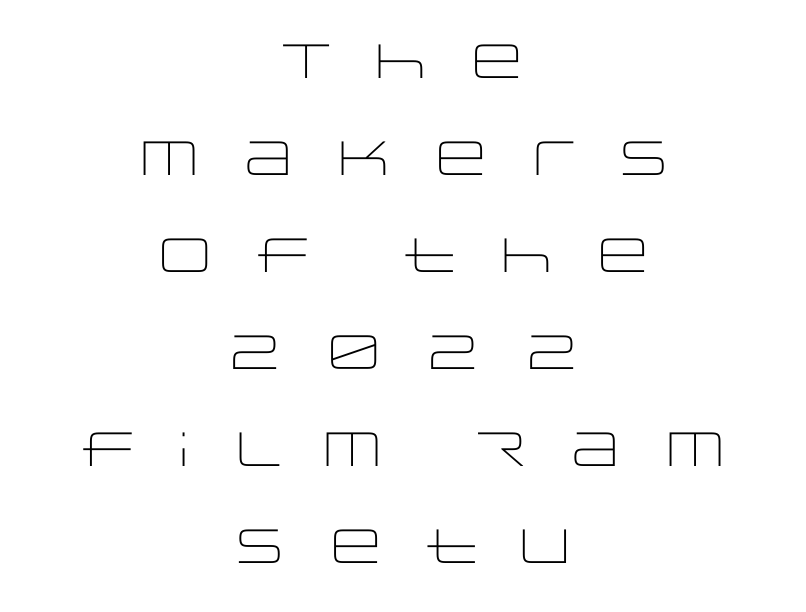
The image shows 48 px light, wide sans-serif type, upright; set centered, loose line spacing (2.02x), unusually wide letter spacing (+0.49 em), not underlined; low stroke contrast and a large x-height.
